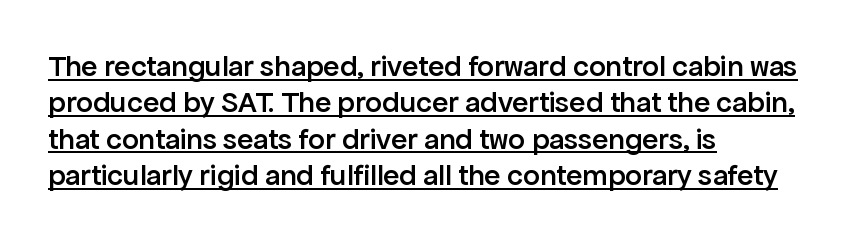
Q: Is the text bold? A: Semi-bold.
Q: Is the text italic (slanted)? A: No, it is upright.
Q: Is the typeface a serif or a sans-serif typeface? A: Sans-serif.
Q: Is the text underlined? A: Yes.
Q: How is the paragraph aligned? A: Left-aligned.
Q: Is the spacing between letters normal or unusually wide? A: Normal.
Q: Width (condensed, normal, or wide)? A: Normal.
Q: Stroke contrast? A: Low.
Q: x-height? A: Medium.
Q: Monospaced? A: No.
